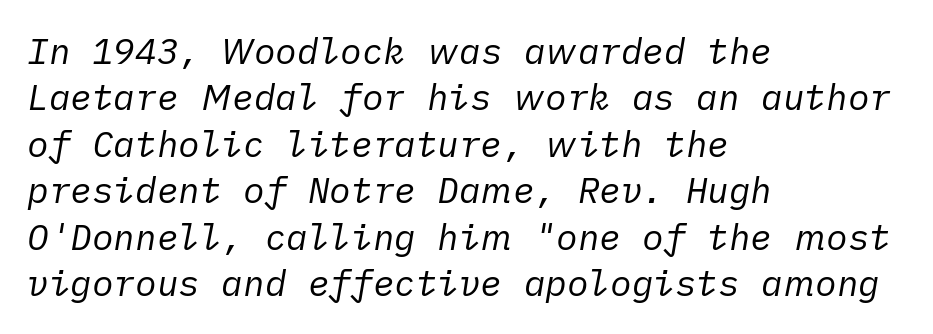
{"italic": "yes", "lean": "right", "slant_degrees": 10, "bold": "no", "weight": "regular", "width": "normal", "stroke_contrast": "low", "x_height": "medium", "underline": "no", "align": "left", "line_spacing": "normal", "line_spacing_ratio": 1.29, "letter_spacing": "normal", "letter_spacing_em": 0.0, "glyph_px": 36}
